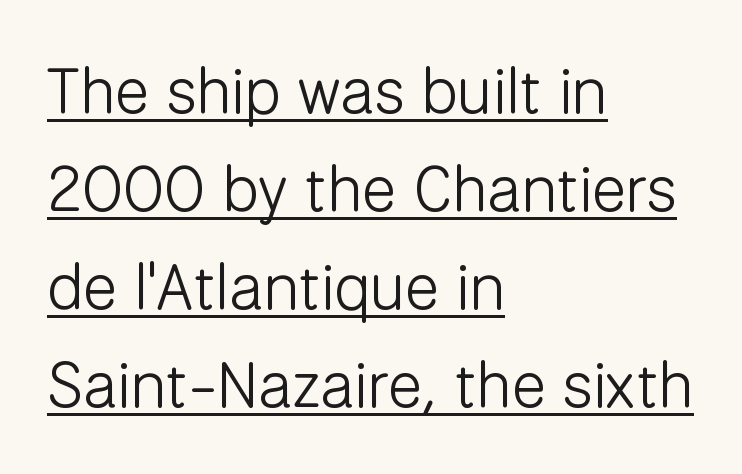
Q: Is the text bold? A: No.
Q: Is the text italic (slanted)? A: No, it is upright.
Q: Is the typeface a serif or a sans-serif typeface? A: Sans-serif.
Q: Is the text underlined? A: Yes.
Q: How is the paragraph aligned? A: Left-aligned.
Q: Is the spacing between letters normal or unusually wide? A: Normal.
Q: Is the spacing between lines tight, normal or loose? A: Normal.
Q: Width (condensed, normal, or wide)? A: Normal.
Q: Stroke contrast? A: Low.
Q: x-height? A: Medium.
Q: Monospaced? A: No.
